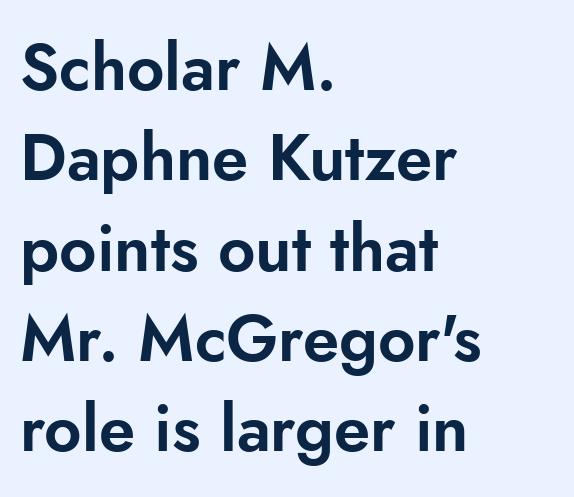
The typography opts for an upright posture over an oblique one. The type is set solid horizontally, with unmodified tracking. Underlining? Definitely not there. Nope, no serifs anywhere on these letters.
